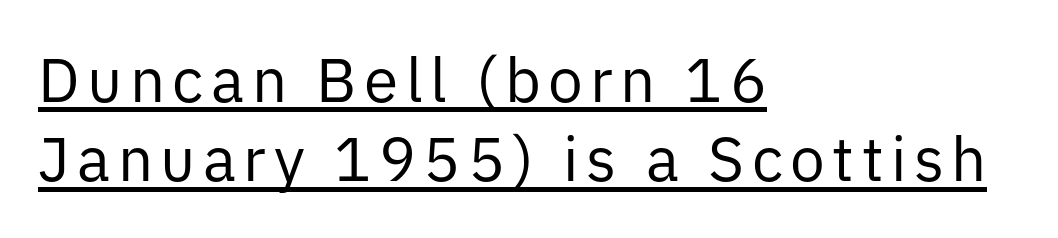
The paragraph has a hard left edge and a soft right edge. Every stem runs plumb, perpendicular to the baseline. Somebody hit Ctrl+U on this one — the words are underlined. The glyphs in this specimen are sans serif. The letters advance in unequal steps, a hallmark of proportional type. No extra ink here — the face is not bold.
